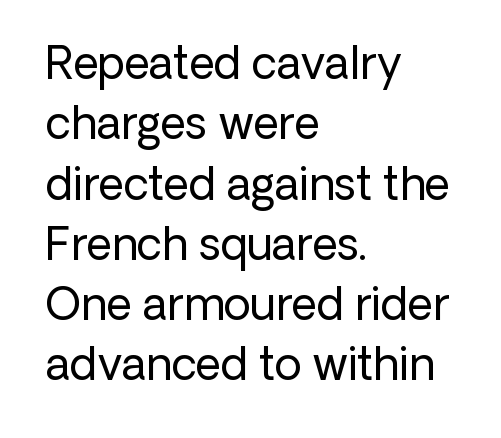
The foot of each line stays bare and open. Stem width sits at or under what a default text font uses. How would I describe the line gaps? Plain and ordinary. This sample uses a sans-serif face.
